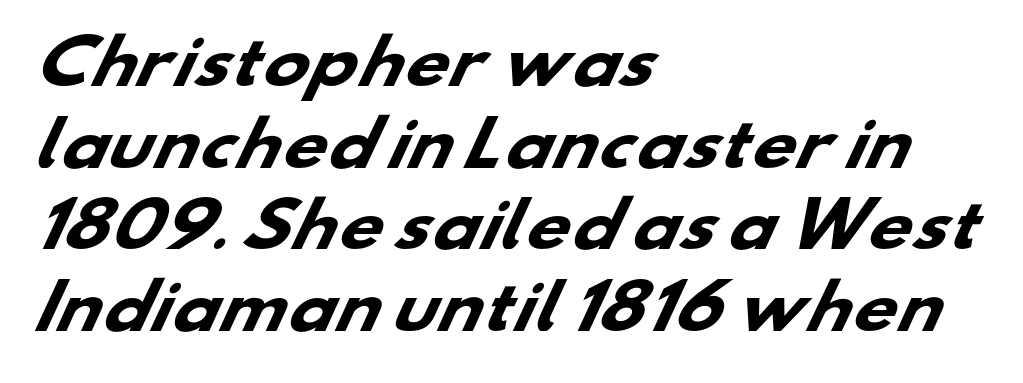
Q: Is the text bold? A: Yes.
Q: Is the typeface a serif or a sans-serif typeface? A: Sans-serif.
Q: Is the text underlined? A: No.
Q: How is the paragraph aligned? A: Left-aligned.
Q: Is the spacing between letters normal or unusually wide? A: Normal.
Q: Is the spacing between lines tight, normal or loose? A: Normal.
Q: Width (condensed, normal, or wide)? A: Wide.
Q: Stroke contrast? A: Low.
Q: x-height? A: Small.
Q: Monospaced? A: No.
